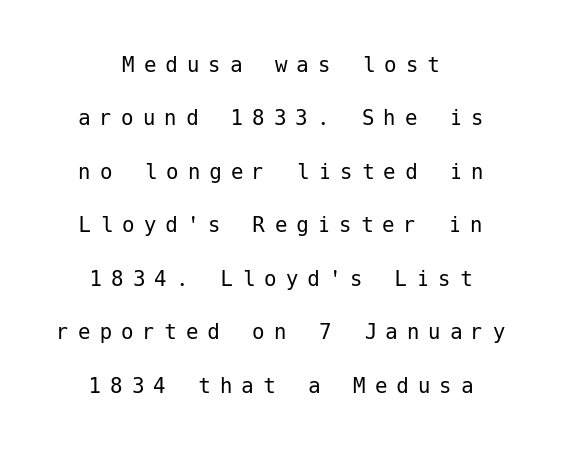
{"italic": "no", "bold": "no", "underline": "no", "align": "center", "line_spacing": "loose", "line_spacing_ratio": 2.14, "letter_spacing": "wide", "letter_spacing_em": 0.36, "glyph_px": 25}
